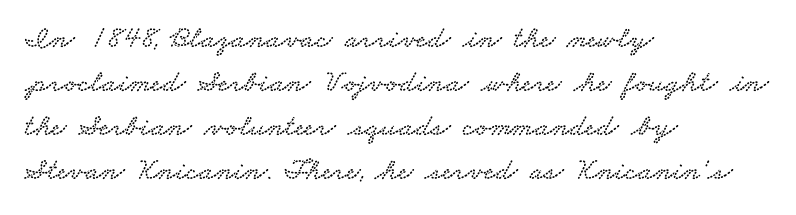
{"serif": "yes", "width": "wide", "stroke_contrast": "low", "x_height": "small", "monospaced": "no", "underline": "no", "align": "left", "line_spacing": "normal", "line_spacing_ratio": 1.42, "letter_spacing": "normal", "letter_spacing_em": 0.0, "glyph_px": 31}
